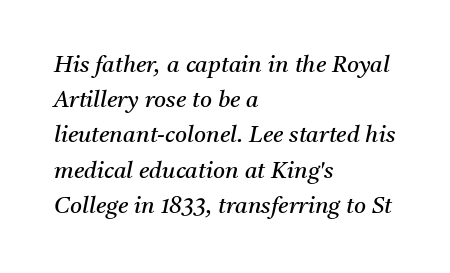
Q: Is the text bold? A: No.
Q: Is the text italic (slanted)? A: Yes, it leans right by about 11 degrees.
Q: Is the text underlined? A: No.
Q: How is the paragraph aligned? A: Left-aligned.
Q: Is the spacing between letters normal or unusually wide? A: Normal.
Q: Is the spacing between lines tight, normal or loose? A: Normal.
